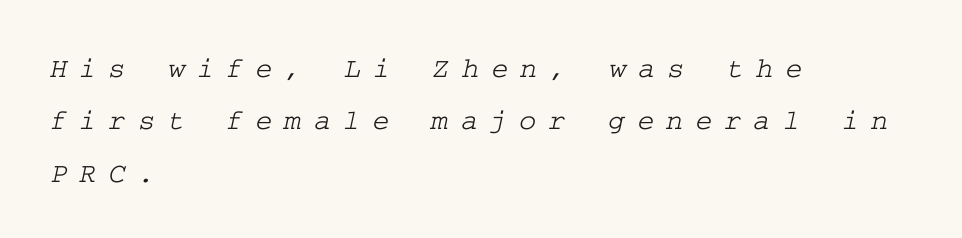
Short note: letters widely spaced. Caption: multi-line text, flush left, ragged right. Anything drawn beneath the words? Only blank space. Stroke terminals: seriffed.
